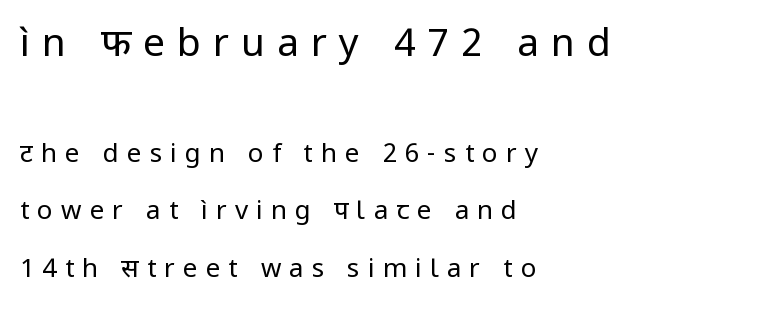
Proportional: the letters do not fall into vertical columns. The designer dialed line spacing up above the default. The lines in this sample share a left origin and differ only in where they stop. There is plenty of visible air inserted between adjacent glyphs. You can tell from the bare stems that sans-serif type was used. This rendering features lettering with no underline.
